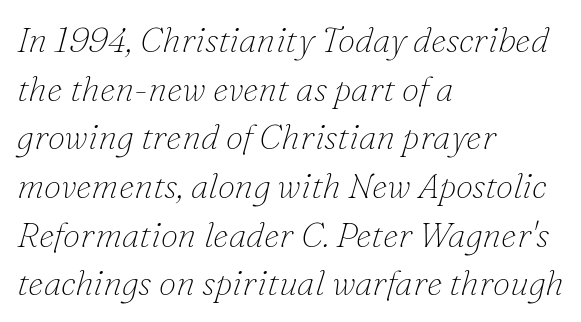
You could call the tracking neutral — neither tight nor loose. The font's italic variant was chosen for this text. Every row of glyphs begins at an identical x-position on the left. Vertical spacing — default. Think of a printed novel: that variable character pitch is what you see here.
